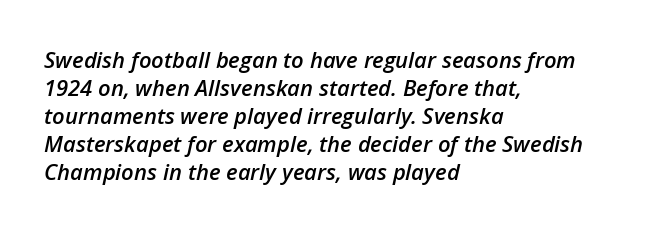
Q: Is the text bold? A: Semi-bold.
Q: Is the text italic (slanted)? A: Yes, it leans right by about 12 degrees.
Q: Is the text underlined? A: No.
Q: How is the paragraph aligned? A: Left-aligned.
Q: Is the spacing between letters normal or unusually wide? A: Normal.
Q: Is the spacing between lines tight, normal or loose? A: Normal.
